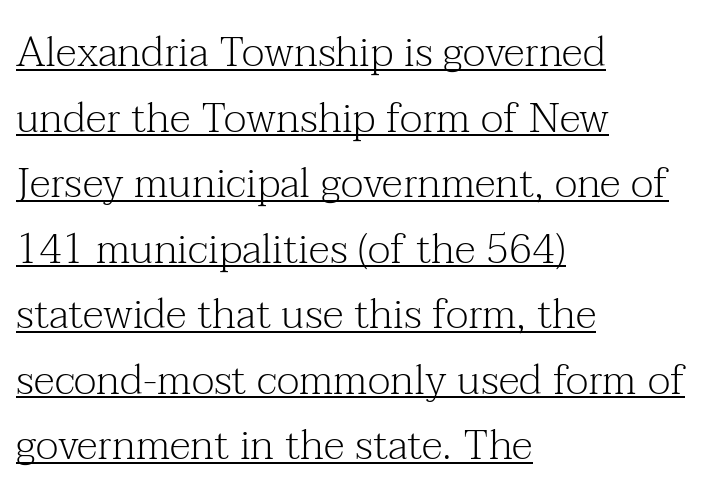
Note the varied advance widths — an 'i' is clearly narrower than an 'm'. The space between consecutive lines is moderate. Do the letters lean? They stand straight. The letters sit at their default tracking, neither squeezed nor spread. In CSS terms this would be text-align: left.
